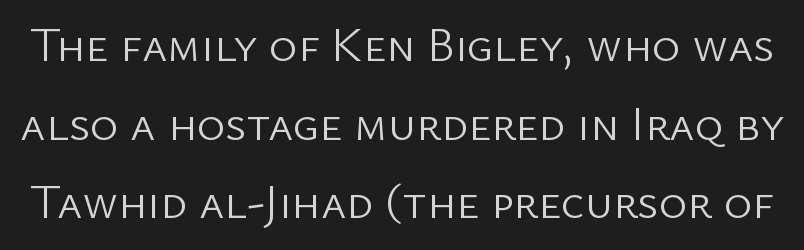
Standard letterfit; no display-style spreading of the glyphs. Compared with a typical body face, this is equally light or lighter still. Quick note: underline off. Notice how the stems are strictly vertical — no italics here.
